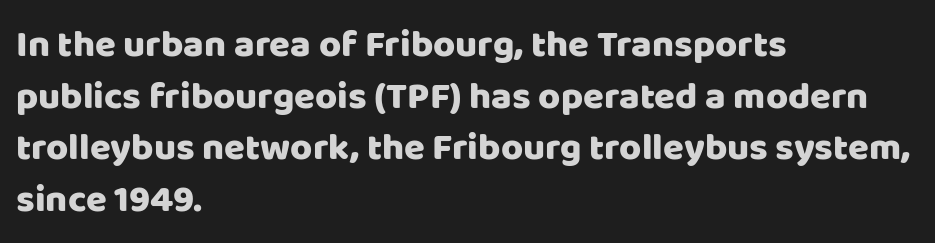
Q: Is the text italic (slanted)? A: No, it is upright.
Q: Is the typeface a serif or a sans-serif typeface? A: Sans-serif.
Q: Is the text underlined? A: No.
Q: How is the paragraph aligned? A: Left-aligned.
Q: Is the spacing between letters normal or unusually wide? A: Normal.
Q: Is the spacing between lines tight, normal or loose? A: Normal.
Q: Width (condensed, normal, or wide)? A: Normal.
Q: Stroke contrast? A: Low.
Q: x-height? A: Large.
Q: Monospaced? A: No.
